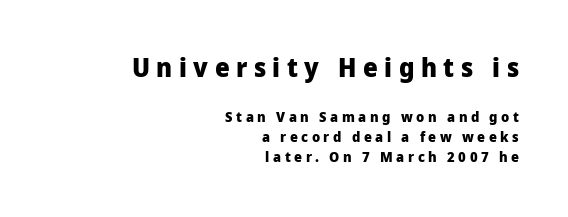
Q: Is the text bold? A: Yes.
Q: Is the text italic (slanted)? A: No, it is upright.
Q: Is the text underlined? A: No.
Q: How is the paragraph aligned? A: Right-aligned.
Q: Is the spacing between letters normal or unusually wide? A: Unusually wide.
Q: Is the spacing between lines tight, normal or loose? A: Normal.
Q: Which block of text is set in a larger size, the first (top) or the second (bottom)? A: The first (top) one.
